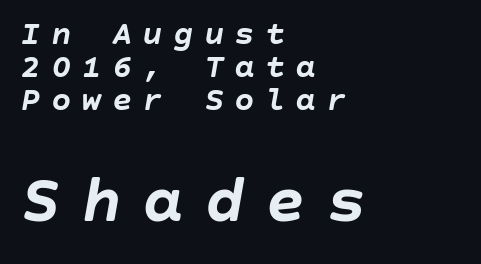
{"italic": "yes", "lean": "right", "slant_degrees": 10, "bold": "yes", "weight": "semibold", "width": "normal", "stroke_contrast": "low", "x_height": "large", "underline": "no", "align": "left", "line_spacing": "tight", "line_spacing_ratio": 0.97, "letter_spacing": "wide", "letter_spacing_em": 0.3, "larger_block": "second", "size_ratio": 2.0, "glyph_px": 68}
